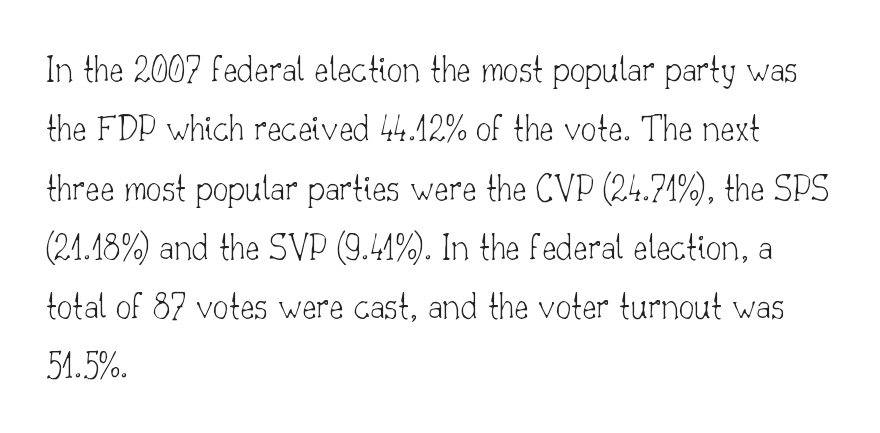
The image shows 39 px thin serif type, upright; set left-aligned, normal line spacing (1.52x), normal letter spacing, not underlined; low stroke contrast and a small x-height.
